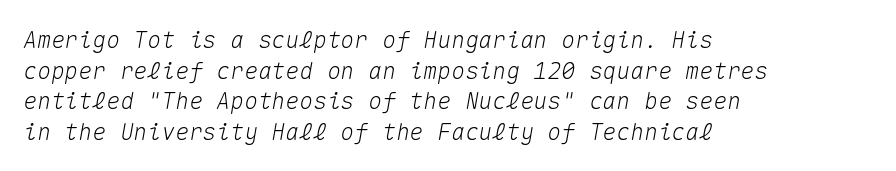
Any mark beneath the type? The region is blank. This sample uses an oblique cut, with every glyph tilted off the vertical. Vertical spacing — default. Observe the ordinary spacing: letters are neighbours, not strangers.
